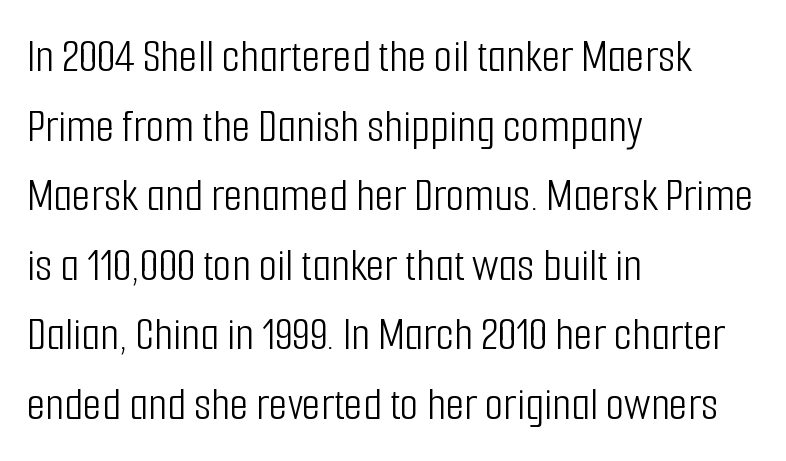
{"serif": "no", "italic": "no", "bold": "no", "weight": "light", "width": "condensed", "stroke_contrast": "low", "x_height": "medium", "monospaced": "no", "underline": "no", "align": "left", "line_spacing": "normal", "line_spacing_ratio": 1.45, "letter_spacing": "normal", "letter_spacing_em": 0.0, "glyph_px": 48}
